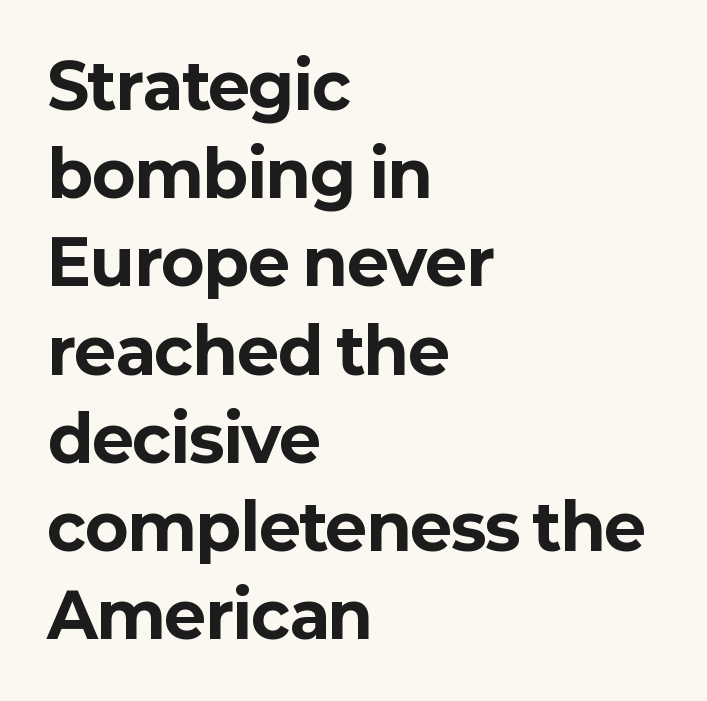
Q: Is the text bold? A: Yes.
Q: Is the text italic (slanted)? A: No, it is upright.
Q: Is the typeface a serif or a sans-serif typeface? A: Sans-serif.
Q: Is the text underlined? A: No.
Q: How is the paragraph aligned? A: Left-aligned.
Q: Is the spacing between letters normal or unusually wide? A: Normal.
Q: Is the spacing between lines tight, normal or loose? A: Normal.
Q: Width (condensed, normal, or wide)? A: Normal.
Q: Stroke contrast? A: Low.
Q: x-height? A: Medium.
Q: Monospaced? A: No.
